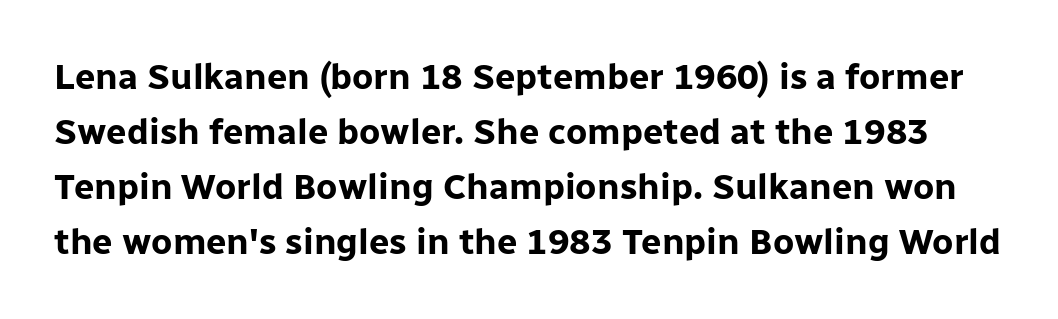
Q: Is the text bold? A: Yes.
Q: Is the text italic (slanted)? A: No, it is upright.
Q: Is the typeface a serif or a sans-serif typeface? A: Sans-serif.
Q: Is the text underlined? A: No.
Q: Is the spacing between letters normal or unusually wide? A: Normal.
Q: Is the spacing between lines tight, normal or loose? A: Normal.
Q: Width (condensed, normal, or wide)? A: Normal.
Q: Stroke contrast? A: Low.
Q: x-height? A: Medium.
Q: Monospaced? A: No.
